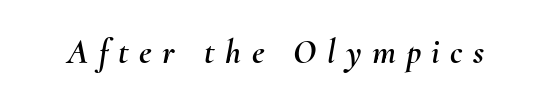
Q: Is the text italic (slanted)? A: Yes, it leans right by about 10 degrees.
Q: Is the text underlined? A: No.
Q: Is the spacing between letters normal or unusually wide? A: Unusually wide.
Q: Width (condensed, normal, or wide)? A: Normal.
Q: Stroke contrast? A: Medium.
Q: x-height? A: Small.
Q: Monospaced? A: No.
